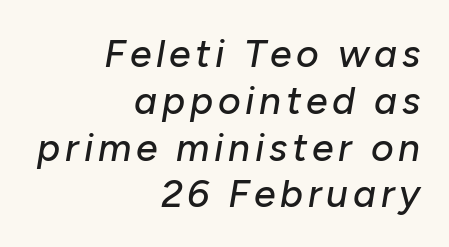
{"italic": "yes", "lean": "right", "slant_degrees": 10, "width": "normal", "stroke_contrast": "low", "x_height": "medium", "monospaced": "no", "underline": "no", "align": "right", "line_spacing_ratio": 1.2, "glyph_px": 39}
